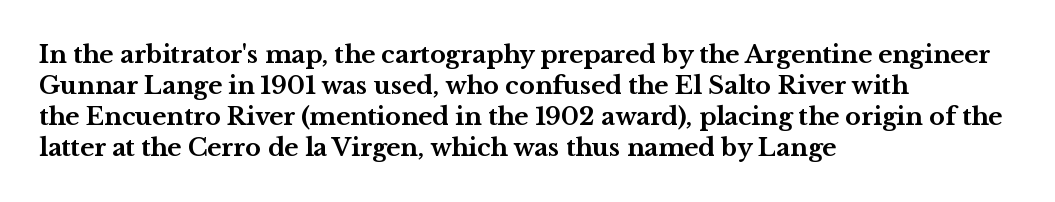
Q: Is the text bold? A: Yes.
Q: Is the text italic (slanted)? A: No, it is upright.
Q: Is the text underlined? A: No.
Q: How is the paragraph aligned? A: Left-aligned.
Q: Is the spacing between letters normal or unusually wide? A: Normal.
Q: Is the spacing between lines tight, normal or loose? A: Normal.
